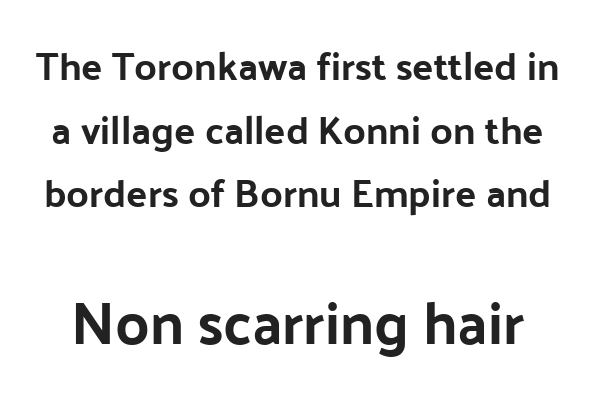
The baseline area is clear. The passage shown stacks its lines at a standard gap. The passage shown is typed in a proportional face where columns would drift. The letters carry no serifs — their stems end cleanly without finishing strokes. Each word holds together tightly as a unit, with standard inter-letter gaps.
